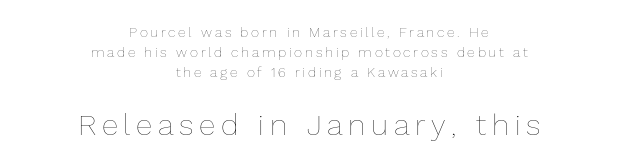
Vertically, the passage feels balanced, rows spaced as you'd expect. Spacing verdict: proportional, widths tailored to each character. Line starts and ends both wander, symmetrically. These lines were composed using upright roman letters. Character size in the trailing block exceeds that of the leading block.
